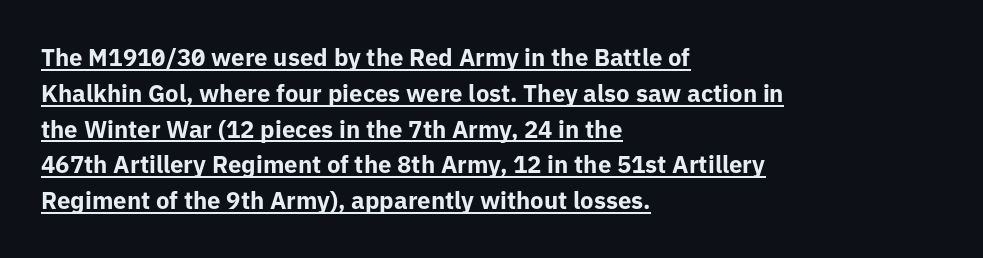
The image shows 24 px bold type, upright; set left-aligned, normal line spacing (1.49x), normal letter spacing, underlined.
